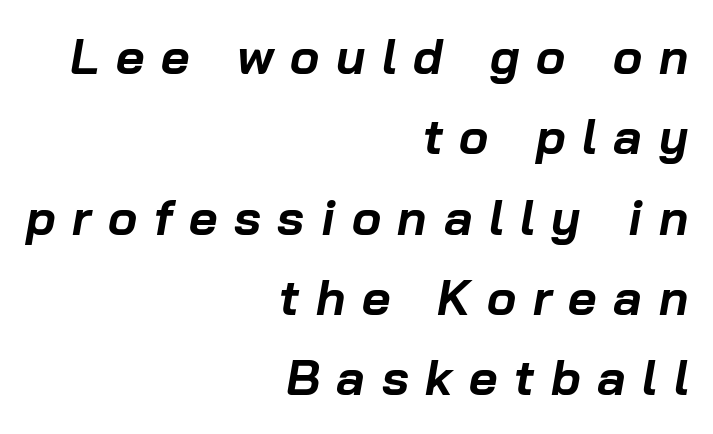
In terms of leading, this rendering sits right in the middle. Tracking here is generous; glyphs stand well apart from one another. Slanted lettering throughout. Do the characters align in a grid? No, the font is proportional. The typesetting leans heavy: a genuine bold. The compositor pushed each line to the right boundary.
